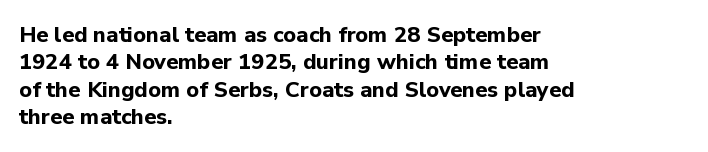
Only glyphs here, with clear space below each row. The type sits square on the baseline with zero lean. Short note: letters normally spaced. Summary of vertical rhythm: regular, with standard interline spacing. Thick stems and heavy bowls — unmistakably bold. Short and long lines alike share a common starting point at left.
